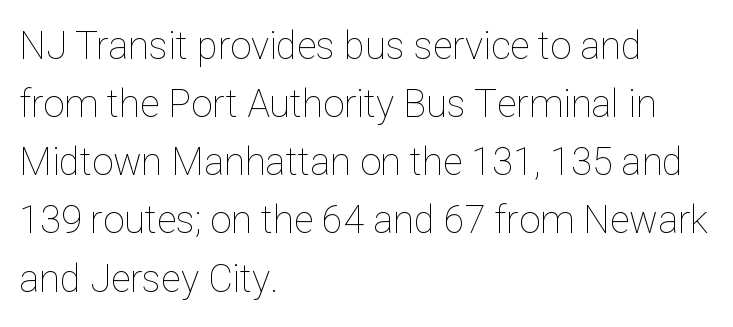
{"italic": "no", "bold": "no", "weight": "thin", "width": "normal", "stroke_contrast": "low", "x_height": "medium", "monospaced": "no", "underline": "no", "align": "left", "line_spacing": "normal", "line_spacing_ratio": 1.53, "letter_spacing": "normal", "letter_spacing_em": 0.0, "glyph_px": 38}
